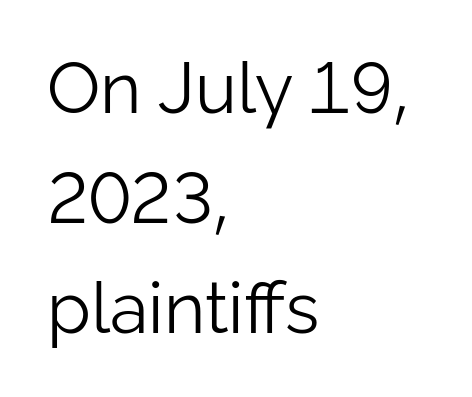
The image shows 71 px light sans-serif type, upright; set left-aligned, normal line spacing (1.55x), normal letter spacing, not underlined; low stroke contrast and a medium x-height.
